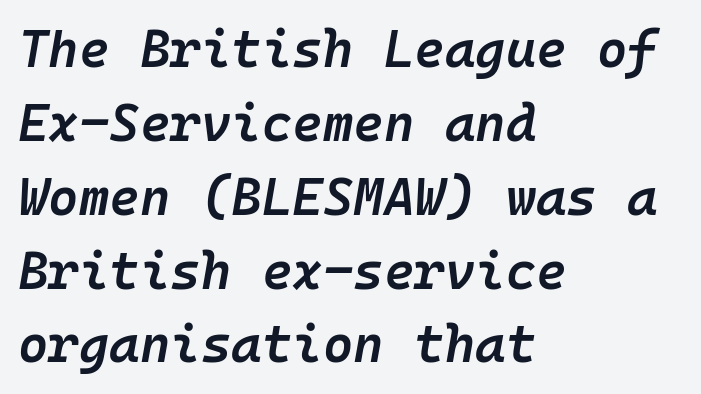
{"italic": "yes", "lean": "right", "slant_degrees": 10, "bold": "semi", "weight": "semibold", "width": "normal", "stroke_contrast": "low", "x_height": "medium", "monospaced": "yes", "underline": "no", "align": "left", "line_spacing": "normal", "line_spacing_ratio": 1.42, "letter_spacing": "normal", "letter_spacing_em": 0.0, "glyph_px": 52}
